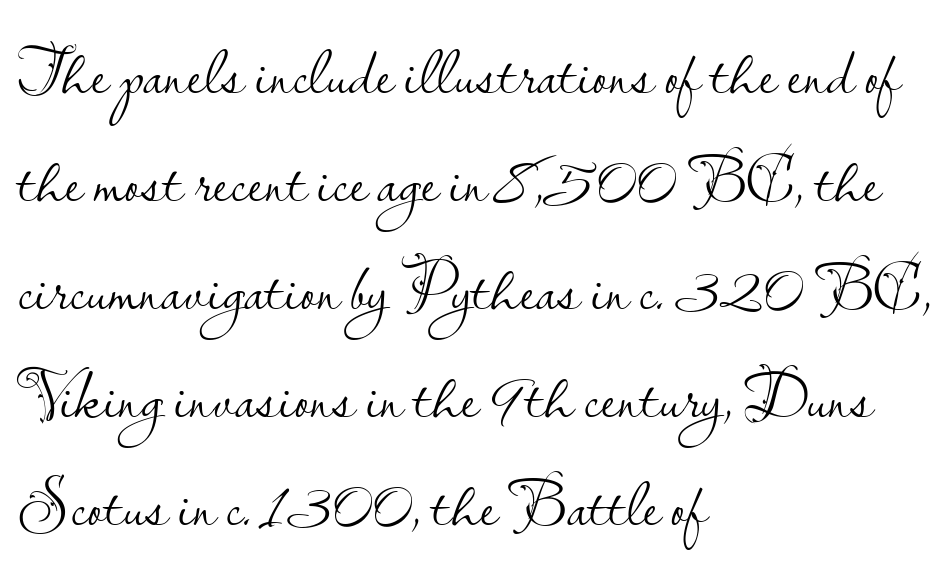
Q: Is the text bold? A: No.
Q: Is the text italic (slanted)? A: Yes.
Q: Is the typeface a serif or a sans-serif typeface? A: Sans-serif.
Q: Is the text underlined? A: No.
Q: How is the paragraph aligned? A: Left-aligned.
Q: Is the spacing between letters normal or unusually wide? A: Normal.
Q: Is the spacing between lines tight, normal or loose? A: Normal.
Q: Width (condensed, normal, or wide)? A: Normal.
Q: Stroke contrast? A: Low.
Q: x-height? A: Small.
Q: Monospaced? A: No.
